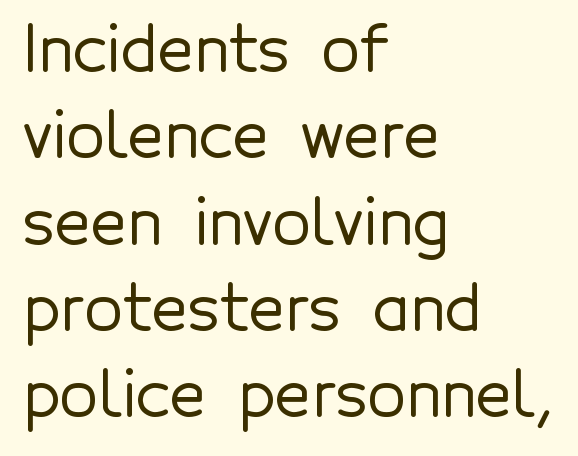
The typeface chosen for these lines omits serifs. The type sits square on the baseline with zero lean. A typesetter would call this zero additional tracking. The passage shown is typed in a proportional face where columns would drift. Each row of text sits above clean, open space. What's the leading like? Ordinary, nothing unusual.
